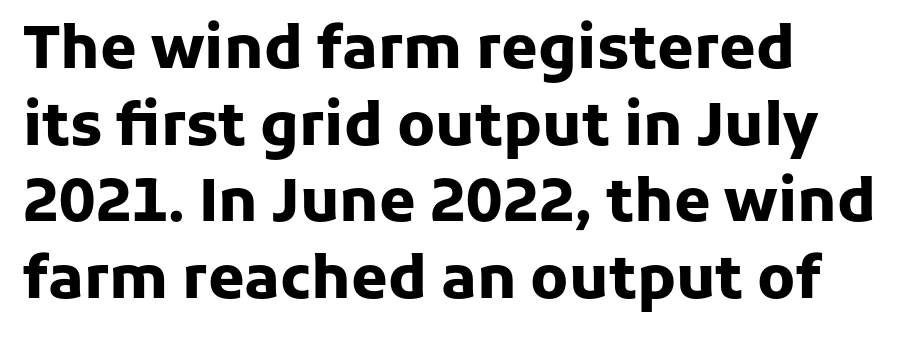
{"serif": "no", "italic": "no", "bold": "yes", "weight": "heavy", "width": "normal", "stroke_contrast": "low", "x_height": "medium", "monospaced": "no", "underline": "no", "align": "left", "line_spacing": "normal", "line_spacing_ratio": 1.3, "letter_spacing": "normal", "letter_spacing_em": 0.0, "glyph_px": 59}
